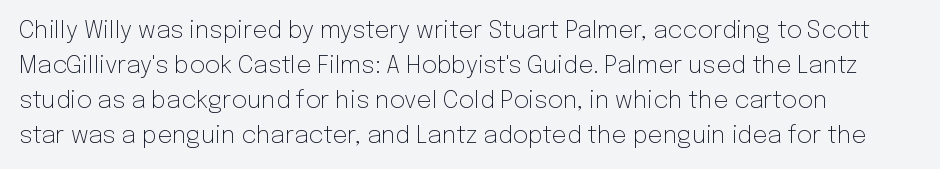
No word sits above an underline. This is the regular roman posture of the typeface. The lines in this sample share a left origin and differ only in where they stop. Successive baselines arrive at the customary interval.
